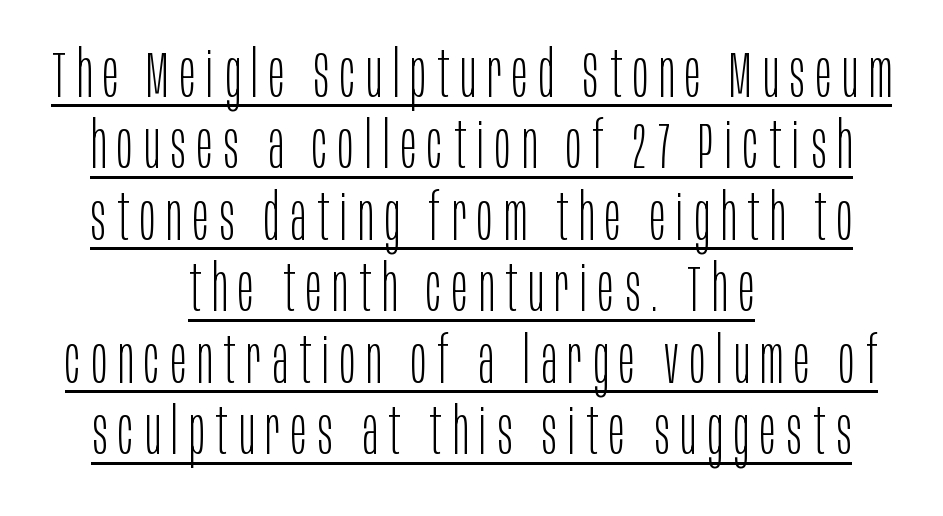
{"serif": "no", "italic": "no", "bold": "no", "weight": "light", "width": "condensed", "stroke_contrast": "low", "x_height": "large", "monospaced": "no", "underline": "yes", "align": "center", "line_spacing": "tight", "line_spacing_ratio": 1.1, "glyph_px": 65}
